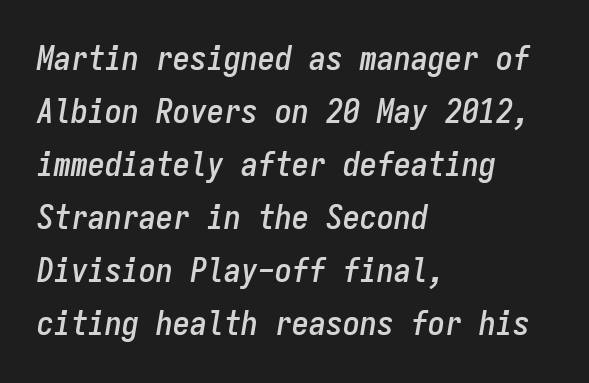
{"italic": "yes", "lean": "right", "slant_degrees": 9, "width": "condensed", "stroke_contrast": "low", "x_height": "medium", "monospaced": "yes", "underline": "no", "align": "left", "line_spacing": "normal", "line_spacing_ratio": 1.56, "letter_spacing": "normal", "letter_spacing_em": 0.0, "glyph_px": 34}
